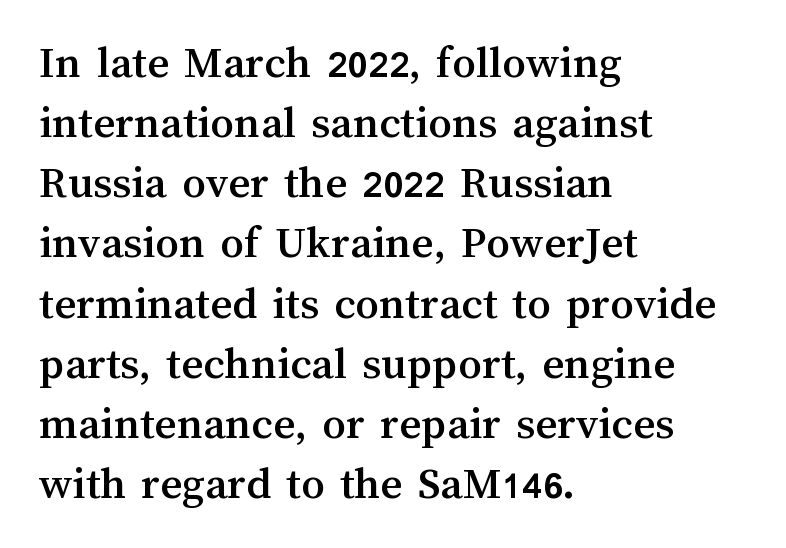
{"italic": "no", "width": "normal", "stroke_contrast": "medium", "x_height": "medium", "monospaced": "no", "underline": "no", "align": "left", "line_spacing": "normal", "line_spacing_ratio": 1.28, "letter_spacing": "normal", "letter_spacing_em": 0.0, "glyph_px": 47}
